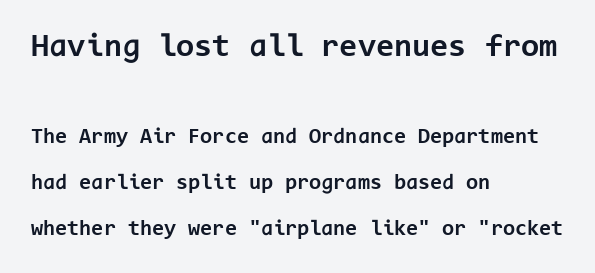
The image shows 33 px bold sans-serif type, upright, monospaced; set left-aligned, loose line spacing (2.09x), normal letter spacing, not underlined; the first (top) block is 1.5x larger; low stroke contrast and a medium x-height.
